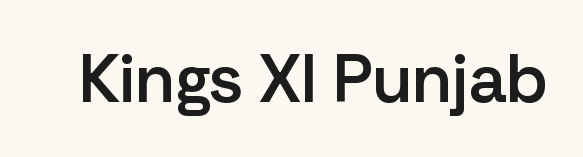
Q: Is the text bold? A: Semi-bold.
Q: Is the text italic (slanted)? A: No, it is upright.
Q: Is the typeface a serif or a sans-serif typeface? A: Sans-serif.
Q: Is the text underlined? A: No.
Q: Is the spacing between letters normal or unusually wide? A: Normal.
Q: Width (condensed, normal, or wide)? A: Normal.
Q: Stroke contrast? A: Low.
Q: x-height? A: Medium.
Q: Monospaced? A: No.
